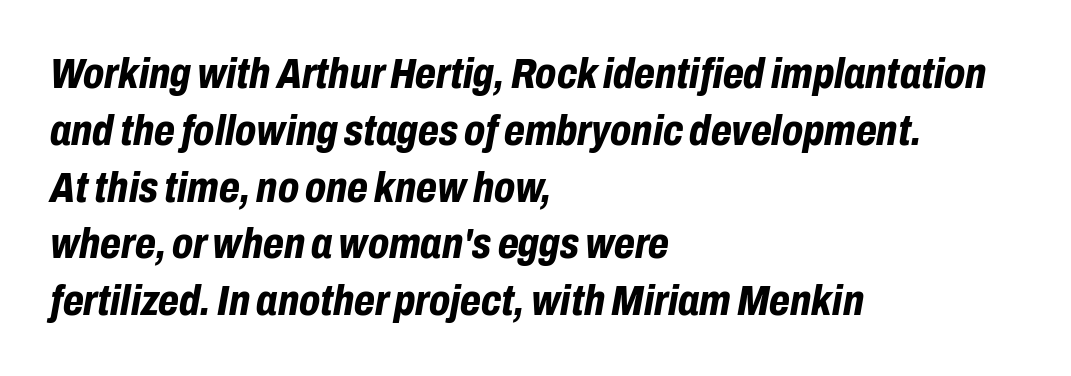
The letters advance in unequal steps, a hallmark of proportional type. The area under the type is left untouched. Posture: slanted. The paragraph shown leans on its left margin.
